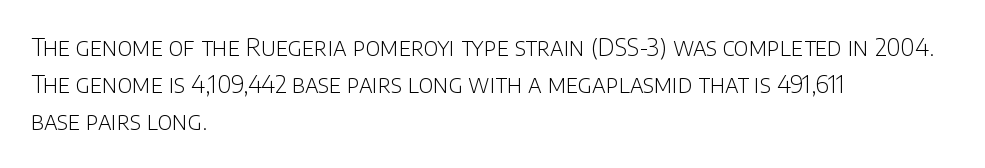
The image shows 24 px text type, upright; set left-aligned, normal line spacing (1.55x), normal letter spacing, not underlined.
